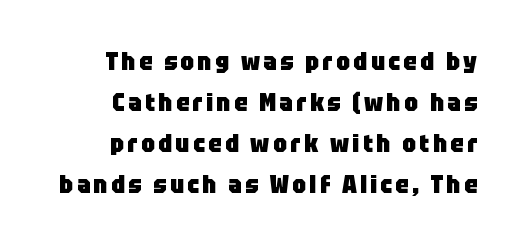
Q: Is the text bold? A: Yes.
Q: Is the text italic (slanted)? A: No, it is upright.
Q: Is the text underlined? A: No.
